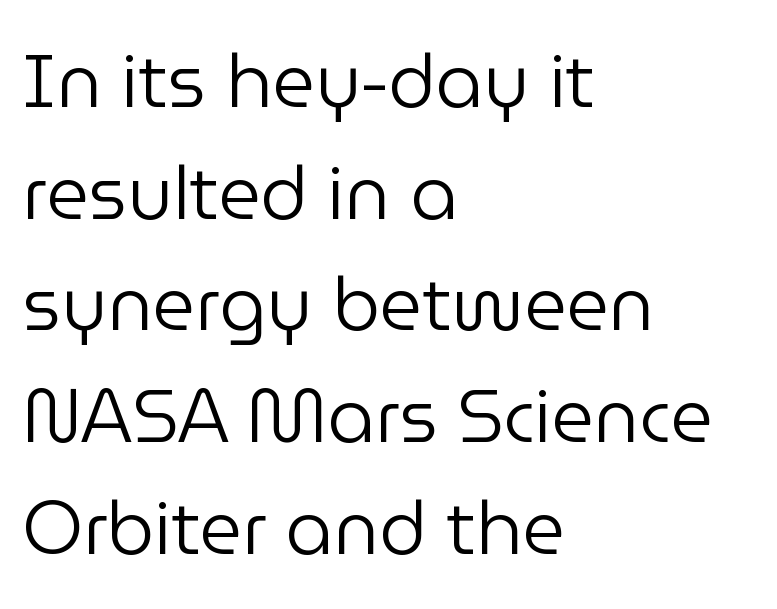
Q: Is the text bold? A: No.
Q: Is the text italic (slanted)? A: No, it is upright.
Q: Is the typeface a serif or a sans-serif typeface? A: Sans-serif.
Q: Is the text underlined? A: No.
Q: How is the paragraph aligned? A: Left-aligned.
Q: Is the spacing between letters normal or unusually wide? A: Normal.
Q: Is the spacing between lines tight, normal or loose? A: Normal.
Q: Width (condensed, normal, or wide)? A: Normal.
Q: Stroke contrast? A: Low.
Q: x-height? A: Medium.
Q: Monospaced? A: No.
